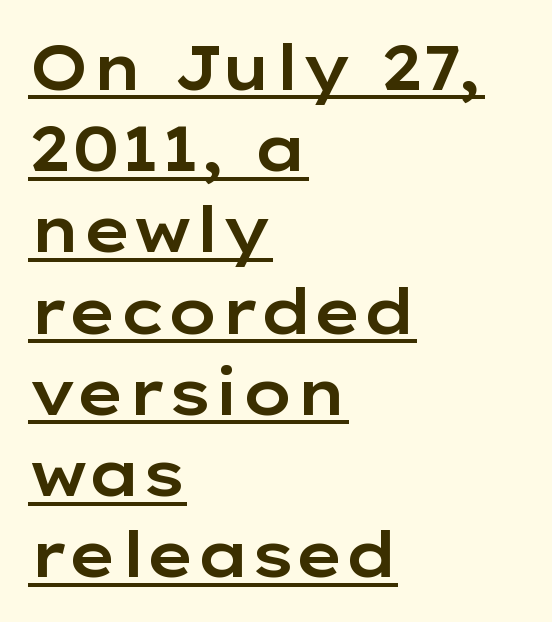
{"serif": "no", "italic": "no", "width": "wide", "stroke_contrast": "low", "x_height": "medium", "monospaced": "no", "underline": "yes", "align": "left", "line_spacing": "normal", "line_spacing_ratio": 1.31, "letter_spacing": "normal", "letter_spacing_em": 0.0, "glyph_px": 62}
